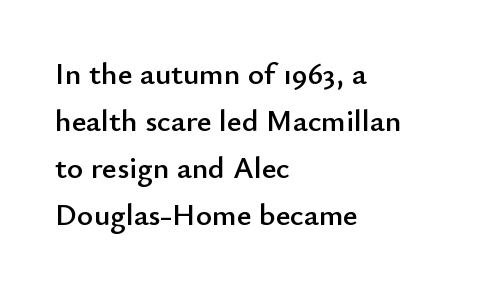
The image shows 31 px sans-serif type, upright; set left-aligned, normal line spacing (1.52x), normal letter spacing, not underlined; low stroke contrast and a small x-height.
